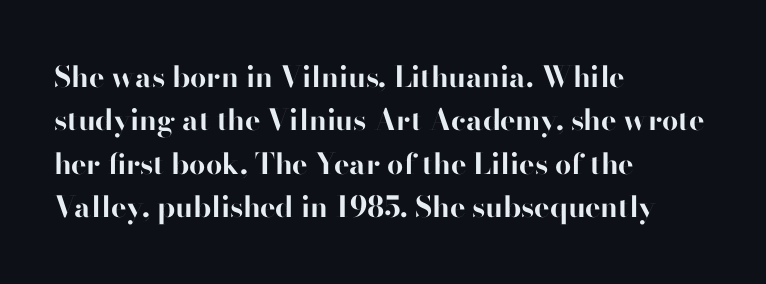
Q: Is the text bold? A: Yes.
Q: Is the text italic (slanted)? A: No, it is upright.
Q: Is the typeface a serif or a sans-serif typeface? A: Sans-serif.
Q: Is the text underlined? A: No.
Q: How is the paragraph aligned? A: Left-aligned.
Q: Is the spacing between letters normal or unusually wide? A: Normal.
Q: Is the spacing between lines tight, normal or loose? A: Normal.
Q: Width (condensed, normal, or wide)? A: Normal.
Q: Stroke contrast? A: High.
Q: x-height? A: Small.
Q: Monospaced? A: No.
